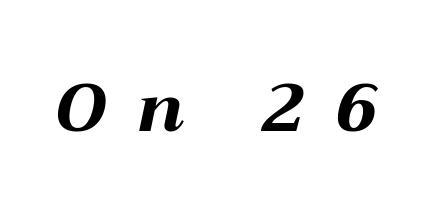
The image shows 67 px bold, wide type, italic (leaning right); set unusually wide letter spacing (+0.46 em), not underlined; medium stroke contrast and a medium x-height.
